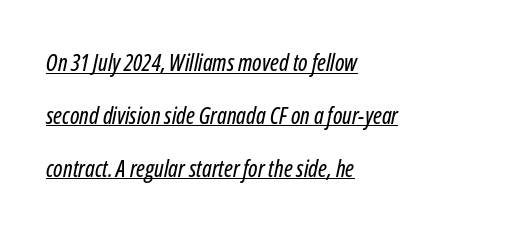
Leading is clearly above the norm, producing a sparse column. Does a line run under the words? Yes, clearly. The gaps between neighbouring characters are ordinary and unremarkable. Every row of glyphs begins at an identical x-position on the left. Notice how the stems are inclined rather than vertical — that's the hallmark of italics.
